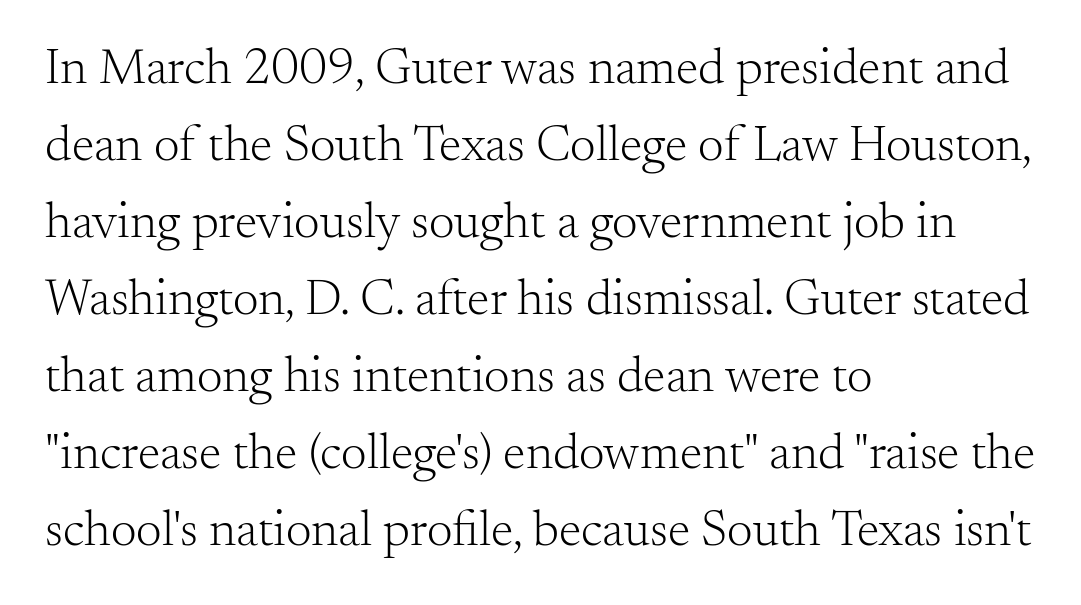
The image shows 51 px light serif type, upright; set left-aligned, normal line spacing (1.51x), normal letter spacing, not underlined; medium stroke contrast and a small x-height.
